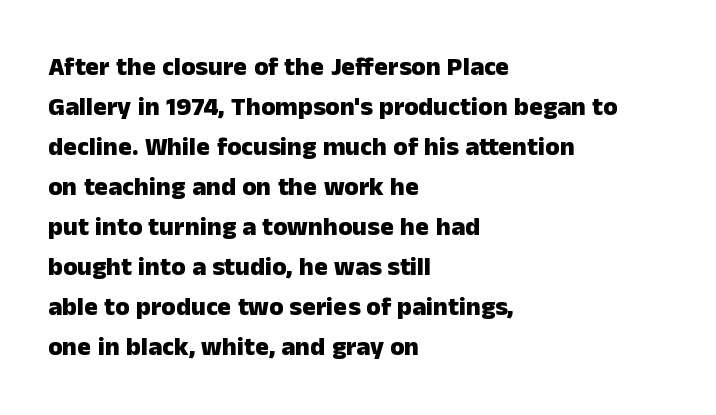
Q: Is the text bold? A: Yes.
Q: Is the text italic (slanted)? A: No, it is upright.
Q: Is the text underlined? A: No.
Q: How is the paragraph aligned? A: Left-aligned.
Q: Is the spacing between letters normal or unusually wide? A: Normal.
Q: Is the spacing between lines tight, normal or loose? A: Normal.
